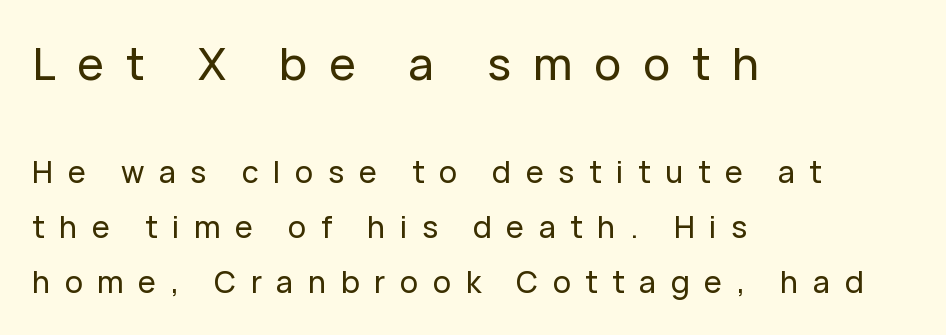
The text block is weighted toward the left margin, trailing off unevenly rightward. Each row of text sits above clean, open space. Students, note that the glyphs here are deliberately spaced far apart. The letters advance in unequal steps, a hallmark of proportional type. When letters stand straight like this, we call the style roman or upright. The passage shown is typeset with a sans-serif family.
